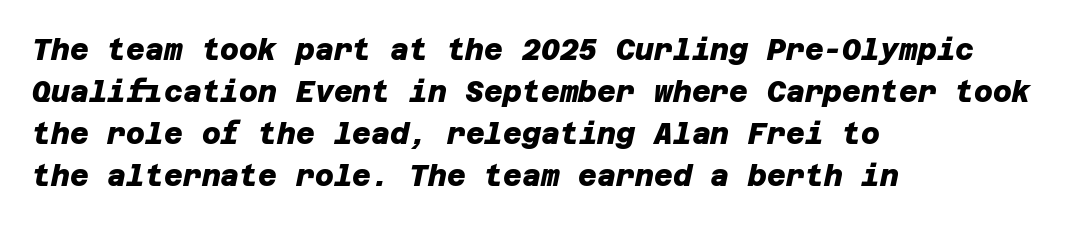
{"serif": "no", "bold": "yes", "weight": "heavy", "width": "normal", "stroke_contrast": "low", "x_height": "large", "underline": "no", "align": "left", "line_spacing": "normal", "line_spacing_ratio": 1.45, "letter_spacing": "normal", "letter_spacing_em": 0.0, "glyph_px": 29}
